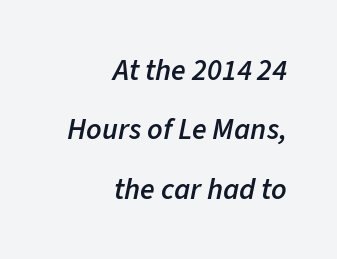
Q: Is the text bold? A: Semi-bold.
Q: Is the text italic (slanted)? A: Yes, it leans right by about 11 degrees.
Q: Is the text underlined? A: No.
Q: How is the paragraph aligned? A: Right-aligned.
Q: Is the spacing between letters normal or unusually wide? A: Normal.
Q: Is the spacing between lines tight, normal or loose? A: Loose.
Q: Width (condensed, normal, or wide)? A: Normal.
Q: Stroke contrast? A: Low.
Q: x-height? A: Medium.
Q: Monospaced? A: No.
